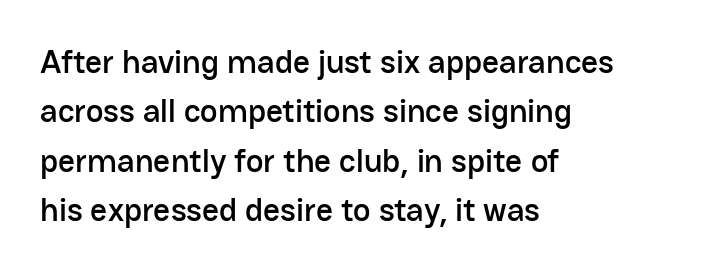
{"serif": "no", "italic": "no", "width": "normal", "stroke_contrast": "low", "x_height": "medium", "monospaced": "no", "underline": "no", "align": "left", "line_spacing": "normal", "line_spacing_ratio": 1.5, "letter_spacing": "normal", "letter_spacing_em": 0.0, "glyph_px": 33}
